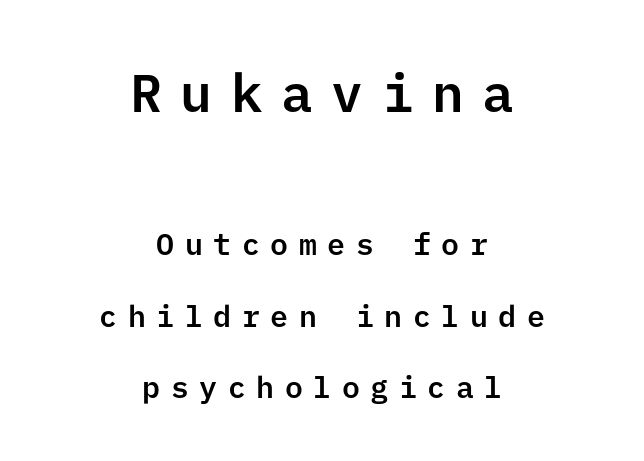
Q: Is the text italic (slanted)? A: No, it is upright.
Q: Is the typeface a serif or a sans-serif typeface? A: Sans-serif.
Q: Is the text underlined? A: No.
Q: How is the paragraph aligned? A: Centered.
Q: Is the spacing between letters normal or unusually wide? A: Unusually wide.
Q: Is the spacing between lines tight, normal or loose? A: Loose.
Q: Which block of text is set in a larger size, the first (top) or the second (bottom)? A: The first (top) one.
Q: Width (condensed, normal, or wide)? A: Normal.
Q: Stroke contrast? A: Low.
Q: x-height? A: Medium.
